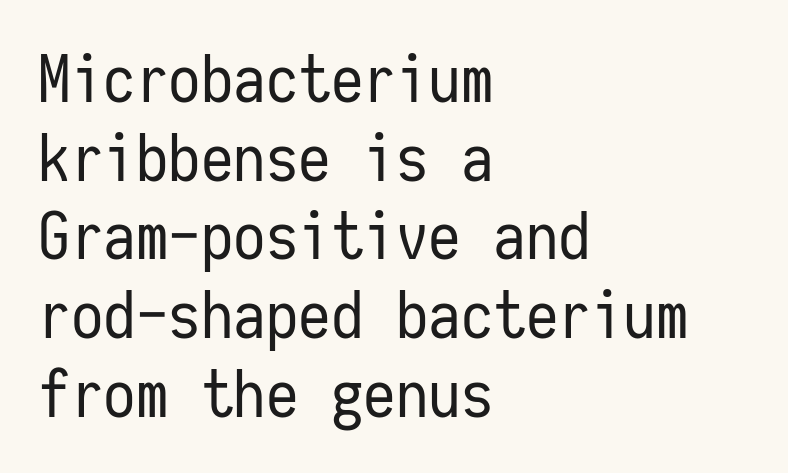
Q: Is the text bold? A: No.
Q: Is the text italic (slanted)? A: No, it is upright.
Q: Is the typeface a serif or a sans-serif typeface? A: Sans-serif.
Q: Is the text underlined? A: No.
Q: How is the paragraph aligned? A: Left-aligned.
Q: Is the spacing between letters normal or unusually wide? A: Normal.
Q: Width (condensed, normal, or wide)? A: Condensed.
Q: Stroke contrast? A: Low.
Q: x-height? A: Medium.
Q: Monospaced? A: Yes.
